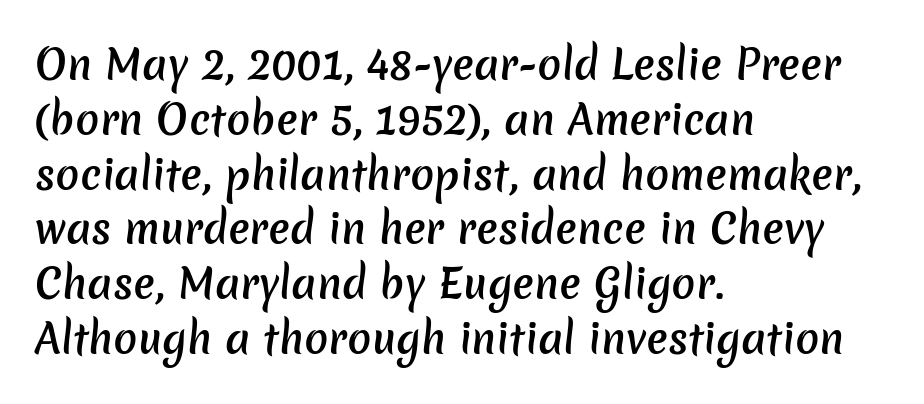
This rendering features lettering with no underline. In CSS terms this would be text-align: left. Spacing verdict: proportional, widths tailored to each character. A sans-serif font was chosen for this passage.
